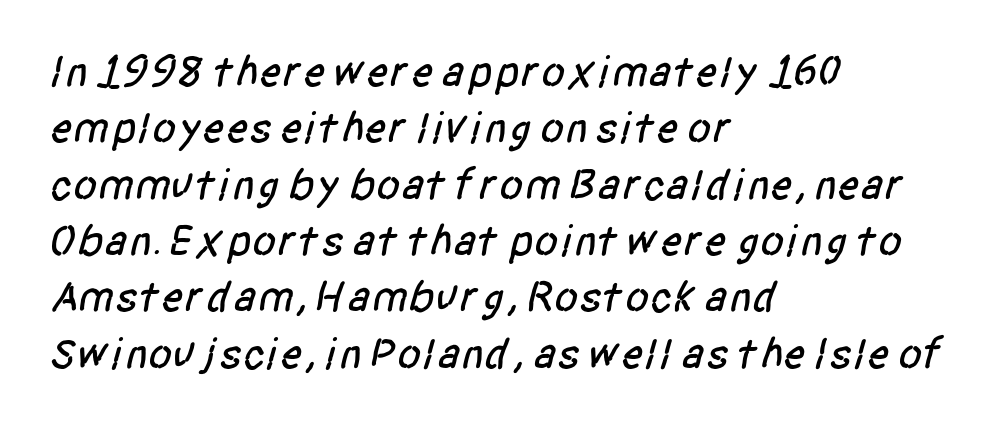
{"serif": "no", "width": "condensed", "stroke_contrast": "low", "x_height": "large", "monospaced": "no", "underline": "no", "align": "left", "line_spacing": "normal", "line_spacing_ratio": 1.28, "letter_spacing": "normal", "letter_spacing_em": 0.0, "glyph_px": 44}
